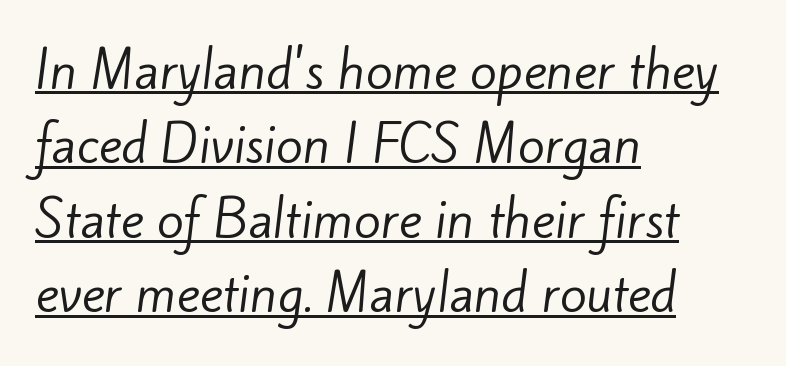
{"serif": "no", "bold": "no", "weight": "regular", "width": "normal", "stroke_contrast": "low", "x_height": "small", "monospaced": "no", "underline": "yes", "align": "left", "line_spacing": "normal", "line_spacing_ratio": 1.52, "letter_spacing": "normal", "letter_spacing_em": 0.0, "glyph_px": 49}
